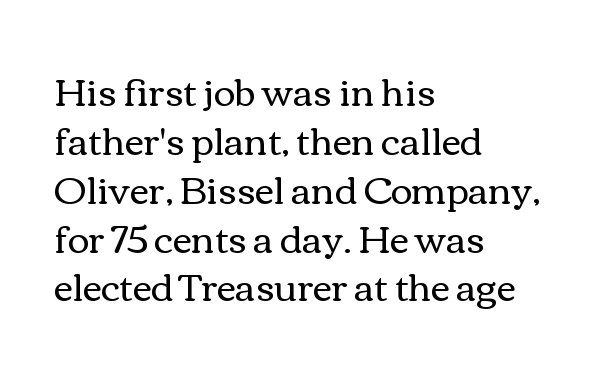
Q: Is the text bold? A: No.
Q: Is the text italic (slanted)? A: No, it is upright.
Q: Is the text underlined? A: No.
Q: How is the paragraph aligned? A: Left-aligned.
Q: Is the spacing between letters normal or unusually wide? A: Normal.
Q: Is the spacing between lines tight, normal or loose? A: Normal.
Q: Width (condensed, normal, or wide)? A: Wide.
Q: x-height? A: Medium.
Q: Monospaced? A: No.
